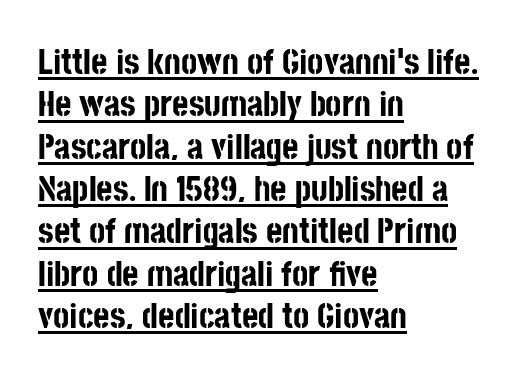
Each line starts at the same left margin while the right side varies. The passage shown is emphatically bold. Serifs: no, the terminals of the letterforms are clean. The lettering stays uniformly vertical, giving the passage a roman look. Tracking value appears to be zero — textbook default spacing.
